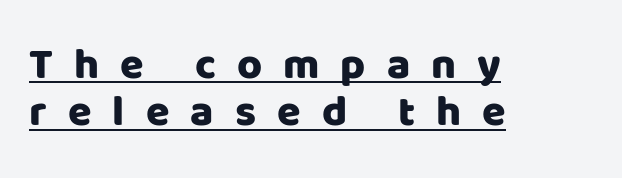
Q: Is the text italic (slanted)? A: No, it is upright.
Q: Is the typeface a serif or a sans-serif typeface? A: Sans-serif.
Q: Is the text underlined? A: Yes.
Q: How is the paragraph aligned? A: Left-aligned.
Q: Is the spacing between letters normal or unusually wide? A: Unusually wide.
Q: Is the spacing between lines tight, normal or loose? A: Tight.
Q: Width (condensed, normal, or wide)? A: Normal.
Q: Stroke contrast? A: Low.
Q: x-height? A: Large.
Q: Monospaced? A: No.
